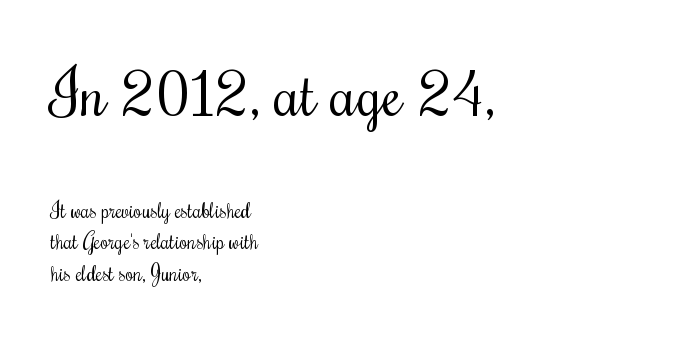
In terms of leading, this rendering sits right in the middle. Default kerning and tracking; the words read as compact shapes. The passage is arranged the way most books set body copy — flush left. Reading top to bottom, the characters get smaller at the block break. These lines are composed in type with serifs. The weight would be labelled regular, book, light, or lighter still.
